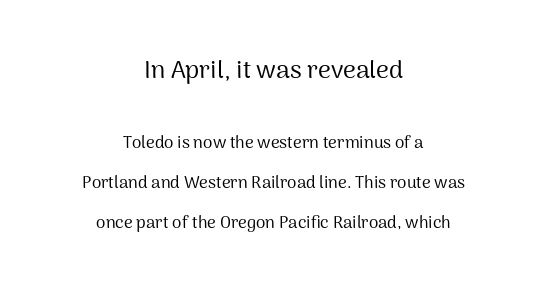
{"italic": "no", "bold": "no", "underline": "no", "align": "center", "line_spacing": "loose", "line_spacing_ratio": 2.34, "letter_spacing": "normal", "letter_spacing_em": 0.0, "larger_block": "first", "size_ratio": 1.47, "glyph_px": 25}
